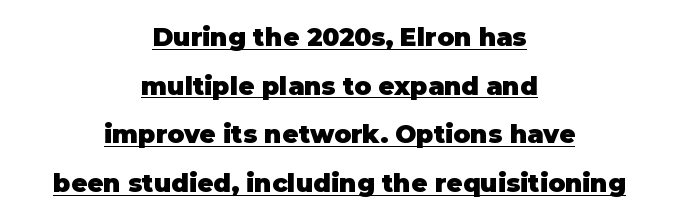
The image shows 25 px bold type, upright; set centered, loose line spacing (1.95x), normal letter spacing, underlined.
